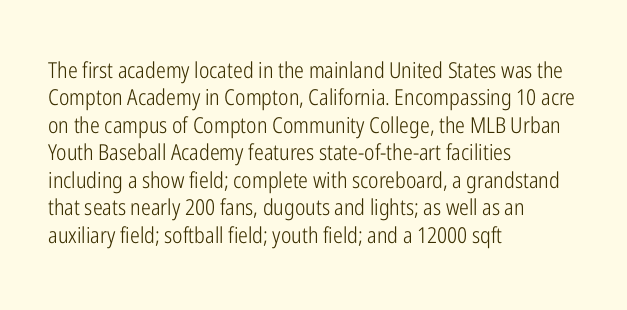
Counters stay open thanks to moderate or lighter strokes. All the whitespace from short lines collects on the right. Normally led — the rows are evenly, conventionally spaced. The glyphs are unaccompanied by any horizontal stroke below them.
